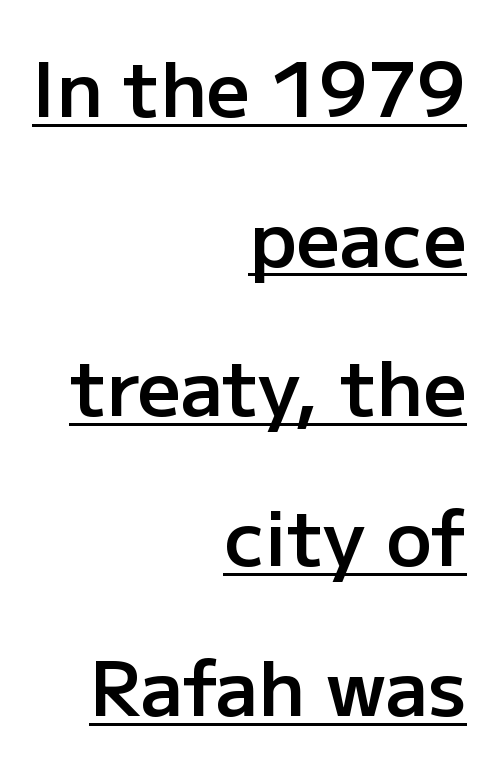
Q: Is the text bold? A: Semi-bold.
Q: Is the text italic (slanted)? A: No, it is upright.
Q: Is the typeface a serif or a sans-serif typeface? A: Sans-serif.
Q: Is the text underlined? A: Yes.
Q: How is the paragraph aligned? A: Right-aligned.
Q: Is the spacing between letters normal or unusually wide? A: Normal.
Q: Is the spacing between lines tight, normal or loose? A: Loose.
Q: Width (condensed, normal, or wide)? A: Normal.
Q: Stroke contrast? A: Low.
Q: x-height? A: Medium.
Q: Monospaced? A: No.
